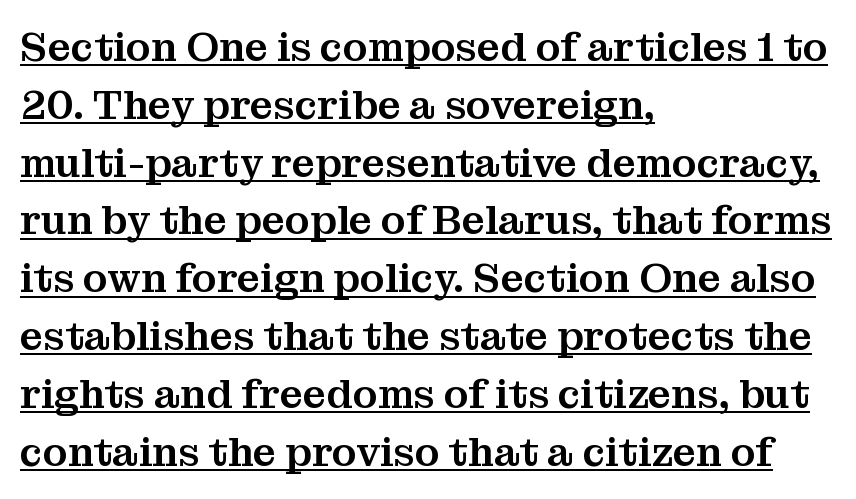
The image shows 41 px serif type, upright; set left-aligned, normal line spacing (1.41x), normal letter spacing, underlined; medium stroke contrast and a medium x-height.
